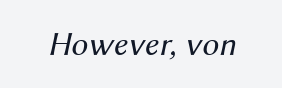
Q: Is the text bold? A: No.
Q: Is the text italic (slanted)? A: Yes, it leans right by about 12 degrees.
Q: Is the text underlined? A: No.
Q: Is the spacing between letters normal or unusually wide? A: Normal.
Q: Width (condensed, normal, or wide)? A: Normal.
Q: Stroke contrast? A: Medium.
Q: x-height? A: Medium.
Q: Monospaced? A: No.
